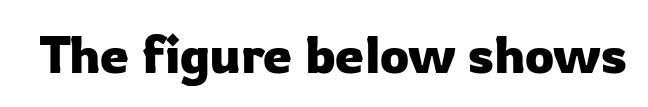
Q: Is the text italic (slanted)? A: No, it is upright.
Q: Is the typeface a serif or a sans-serif typeface? A: Sans-serif.
Q: Is the text underlined? A: No.
Q: Is the spacing between letters normal or unusually wide? A: Normal.
Q: Width (condensed, normal, or wide)? A: Normal.
Q: Stroke contrast? A: Low.
Q: x-height? A: Medium.
Q: Monospaced? A: No.
